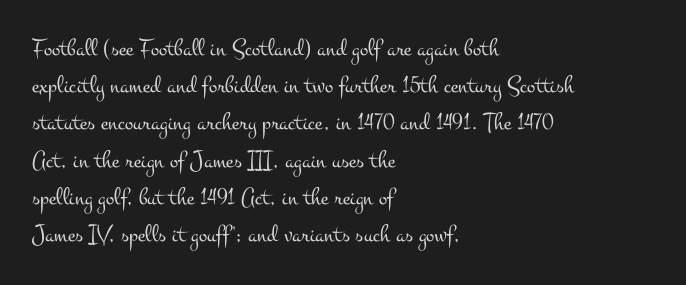
Each new line begins a customary step beneath the previous one. In CSS terms this would be text-align: left. Inter-character spacing is left at the font's built-in metrics.
